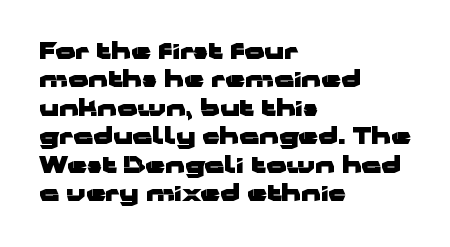
Q: Is the text bold? A: Yes.
Q: Is the text italic (slanted)? A: No, it is upright.
Q: Is the text underlined? A: No.
Q: How is the paragraph aligned? A: Left-aligned.
Q: Is the spacing between letters normal or unusually wide? A: Normal.
Q: Is the spacing between lines tight, normal or loose? A: Normal.
